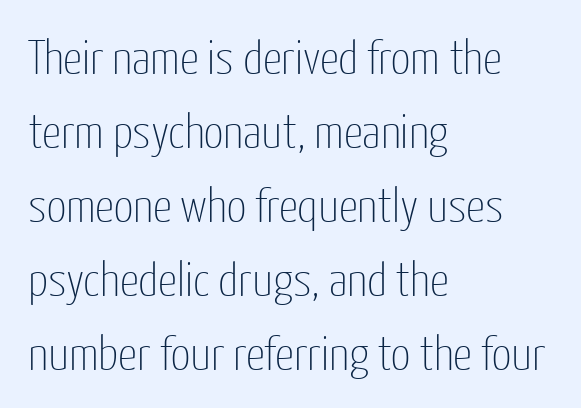
These lines were composed using upright roman letters. Bold? No — there's no thickening of the strokes. Caption: multi-line text, flush left, ragged right. Observe the absence of serifs on each vertical stroke in this sample. A normal amount of white space separates one row of letters from the next.
